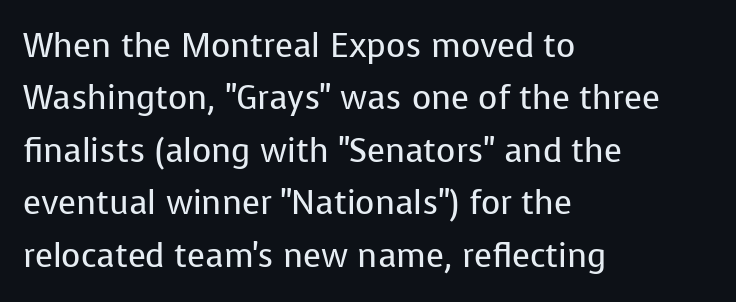
{"serif": "no", "italic": "no", "bold": "no", "weight": "regular", "width": "normal", "stroke_contrast": "low", "x_height": "medium", "monospaced": "no", "underline": "no", "align": "left", "line_spacing": "normal", "line_spacing_ratio": 1.59, "letter_spacing": "normal", "letter_spacing_em": 0.0, "glyph_px": 33}
